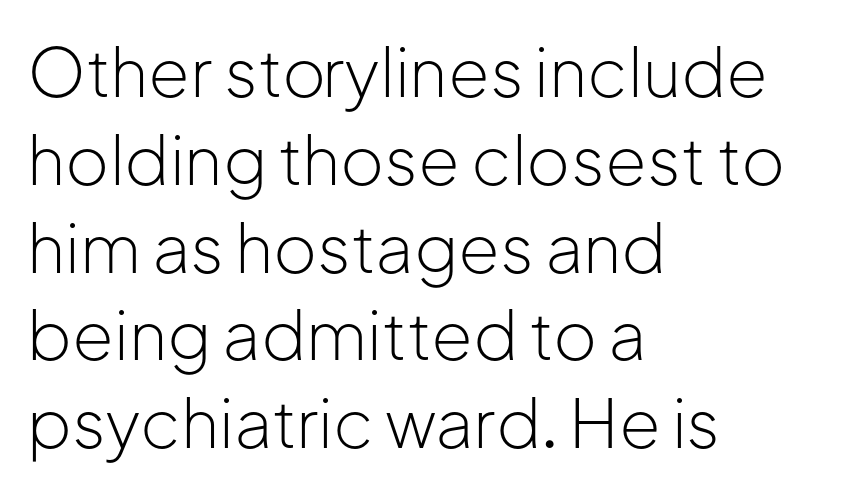
Plain, unruled lines of type. The rendering uses natural spacing where letterforms have individual widths. A typesetter would call this leading conventional body-copy spacing. One-word summary of the alignment: left. The cut favours lightness, reaching ordinary text weight at its darkest.
